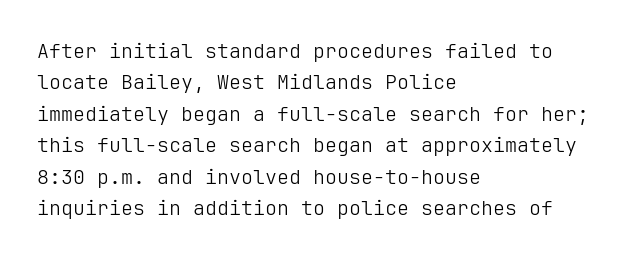
Line spacing here is normal. A typesetter would mark this as roman, not italic. The specimen omits any rule beneath the text block's lines. The rag falls on the right side of this text block. The characters are drawn with everyday or finer stroke widths.
